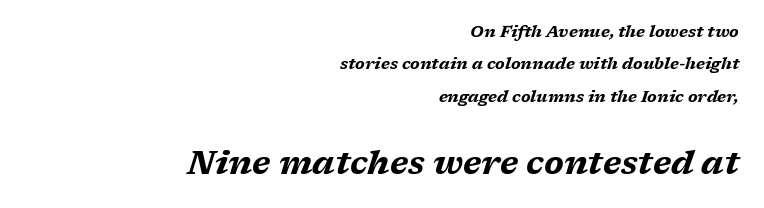
Q: Is the text bold? A: Yes.
Q: Is the text italic (slanted)? A: Yes, it leans right by about 17 degrees.
Q: Is the text underlined? A: No.
Q: How is the paragraph aligned? A: Right-aligned.
Q: Is the spacing between letters normal or unusually wide? A: Normal.
Q: Is the spacing between lines tight, normal or loose? A: Loose.
Q: Which block of text is set in a larger size, the first (top) or the second (bottom)? A: The second (bottom) one.
Q: Width (condensed, normal, or wide)? A: Wide.
Q: Stroke contrast? A: Medium.
Q: x-height? A: Medium.
Q: Monospaced? A: No.
